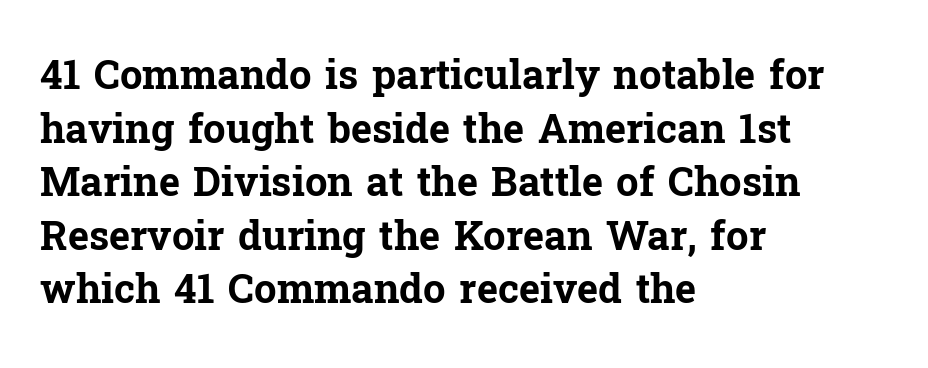
Serifs: yes, visible at the terminals of the letterforms. Quick note: underline off. Proportional: the letters do not fall into vertical columns. Strokes here are thick enough to call this a true bold. Upright lettering throughout. Compared with typical paragraphs, the rows here are spaced about the same.
